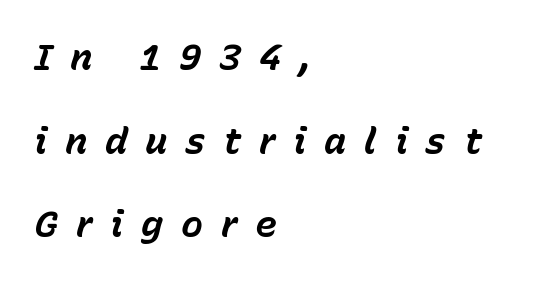
The image shows 37 px bold type, italic (leaning right); set left-aligned, loose line spacing (2.26x), unusually wide letter spacing (+0.48 em), not underlined; low stroke contrast and a medium x-height.
